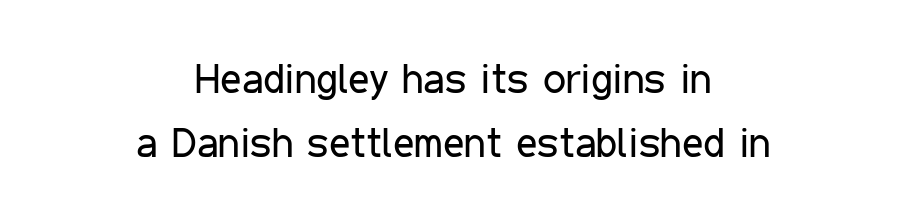
A student would call this center alignment; a typographer would say set centered. Proportional: the letters do not fall into vertical columns. No italicization has been applied; the sample stays upright. A normal amount of white space separates one row of letters from the next. The font sits on the lighter half of the weight spectrum, regular included.
